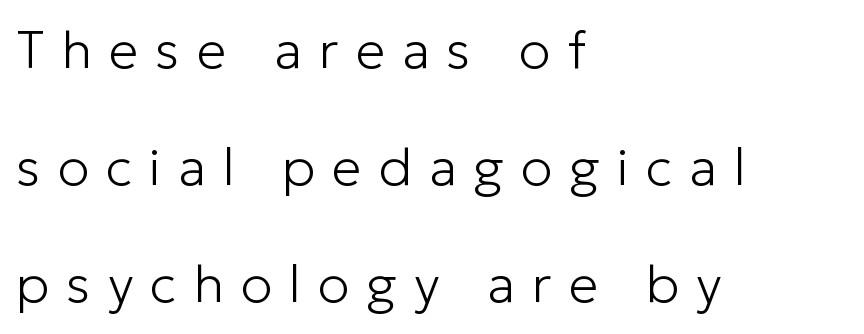
Q: Is the text bold? A: No.
Q: Is the text italic (slanted)? A: No, it is upright.
Q: Is the typeface a serif or a sans-serif typeface? A: Sans-serif.
Q: Is the text underlined? A: No.
Q: How is the paragraph aligned? A: Left-aligned.
Q: Is the spacing between letters normal or unusually wide? A: Unusually wide.
Q: Is the spacing between lines tight, normal or loose? A: Loose.
Q: Width (condensed, normal, or wide)? A: Normal.
Q: Stroke contrast? A: Low.
Q: x-height? A: Medium.
Q: Monospaced? A: No.
